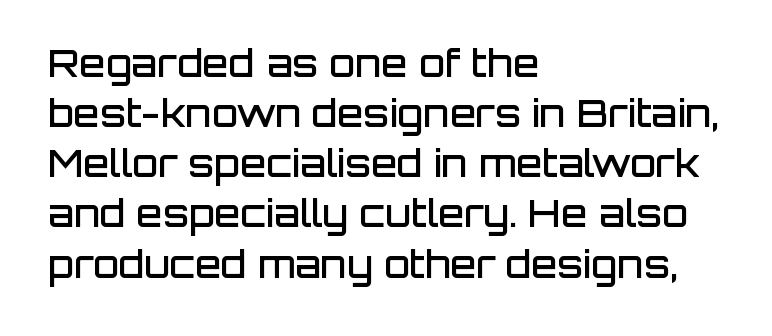
The font's upright variant was chosen for this text. In terms of letterspacing, this is plain default setting. The rag falls on the right side of this text block. Clear beneath every line of the passage.
